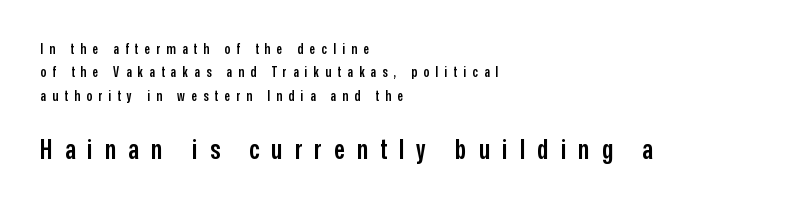
{"italic": "no", "bold": "semi", "underline": "no", "align": "left", "line_spacing": "normal", "line_spacing_ratio": 1.67, "letter_spacing": "wide", "letter_spacing_em": 0.45, "larger_block": "second", "size_ratio": 1.93, "glyph_px": 27}
